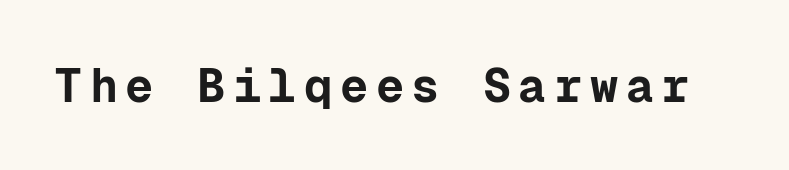
Q: Is the text bold? A: Yes.
Q: Is the text italic (slanted)? A: No, it is upright.
Q: Is the typeface a serif or a sans-serif typeface? A: Sans-serif.
Q: Is the text underlined? A: No.
Q: Width (condensed, normal, or wide)? A: Normal.
Q: Stroke contrast? A: Low.
Q: x-height? A: Medium.
Q: Monospaced? A: Yes.
